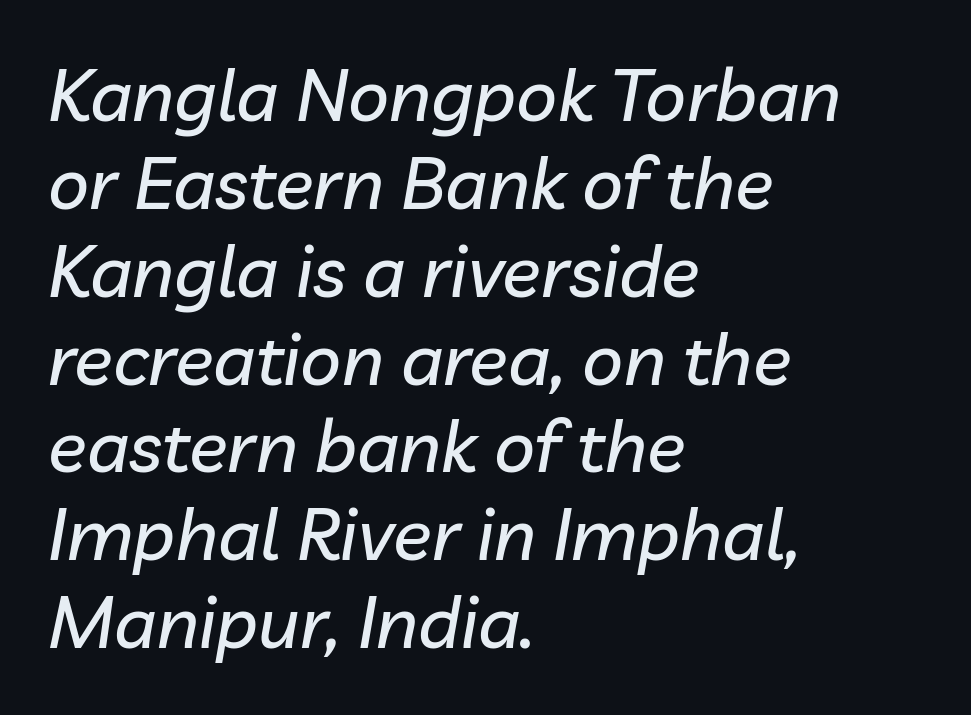
{"italic": "yes", "lean": "right", "slant_degrees": 10, "width": "normal", "stroke_contrast": "low", "x_height": "medium", "monospaced": "no", "underline": "no", "align": "left", "line_spacing_ratio": 1.22, "letter_spacing": "normal", "letter_spacing_em": 0.0, "glyph_px": 72}
